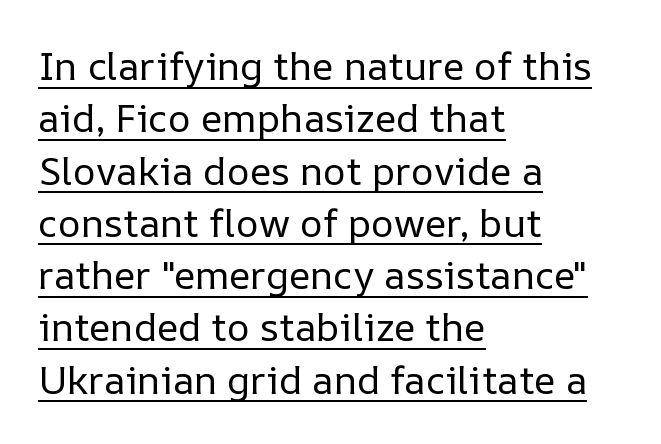
{"italic": "no", "bold": "no", "weight": "regular", "width": "normal", "stroke_contrast": "low", "x_height": "medium", "monospaced": "no", "underline": "yes", "align": "left", "line_spacing": "normal", "line_spacing_ratio": 1.34, "letter_spacing": "normal", "letter_spacing_em": 0.0, "glyph_px": 39}
